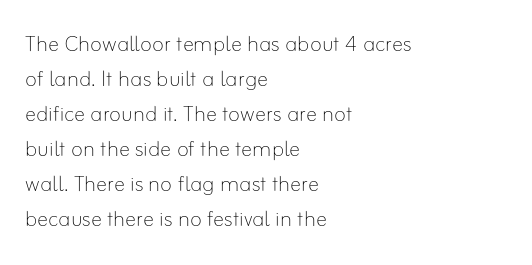
The image shows 28 px thin type, upright; set left-aligned, normal line spacing (1.25x), normal letter spacing, not underlined; low stroke contrast and a small x-height.
